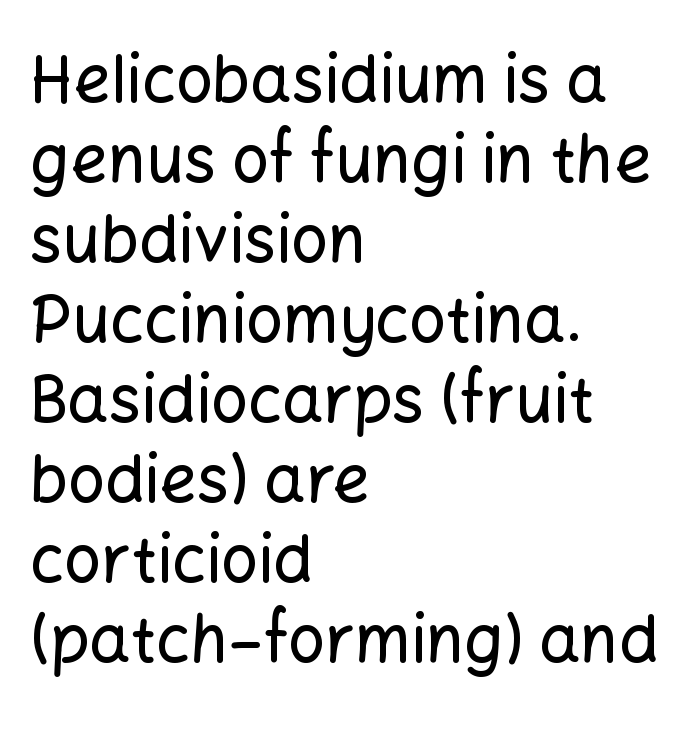
Look at the bottom of the vertical strokes: they stop flat, with no serifs. What stands out about the letter spacing? Nothing — it is the standard amount. Proportional: the letters do not fall into vertical columns. Posture: vertical. The area under the type is left untouched. This rendering uses left alignment, leaving the right contour irregular.
